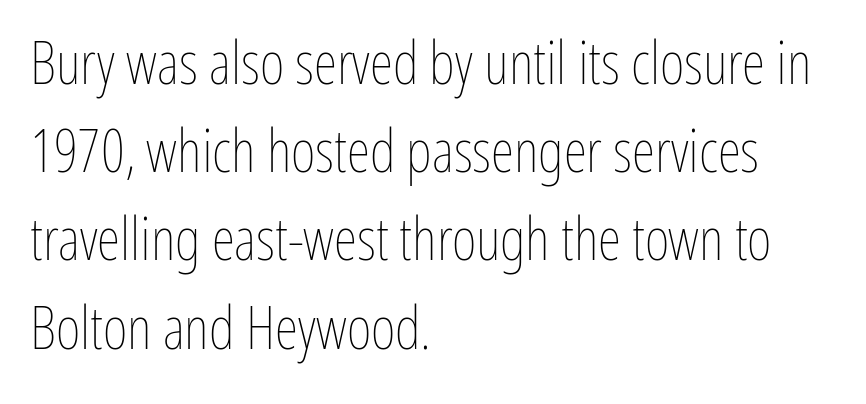
Q: Is the text bold? A: No.
Q: Is the text italic (slanted)? A: No, it is upright.
Q: Is the text underlined? A: No.
Q: How is the paragraph aligned? A: Left-aligned.
Q: Is the spacing between letters normal or unusually wide? A: Normal.
Q: Is the spacing between lines tight, normal or loose? A: Normal.
Q: Width (condensed, normal, or wide)? A: Condensed.
Q: Stroke contrast? A: Low.
Q: x-height? A: Medium.
Q: Monospaced? A: No.
